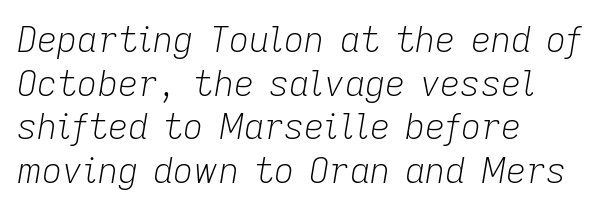
{"italic": "yes", "lean": "right", "slant_degrees": 9, "bold": "no", "weight": "light", "width": "normal", "stroke_contrast": "low", "x_height": "medium", "monospaced": "no", "underline": "no", "align": "left", "line_spacing": "normal", "line_spacing_ratio": 1.25, "letter_spacing": "normal", "letter_spacing_em": 0.0, "glyph_px": 35}
